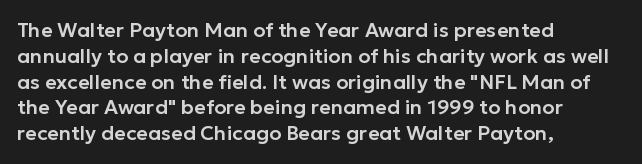
{"italic": "no", "underline": "no", "align": "left", "line_spacing": "normal", "line_spacing_ratio": 1.29, "letter_spacing": "normal", "letter_spacing_em": 0.0, "glyph_px": 20}
